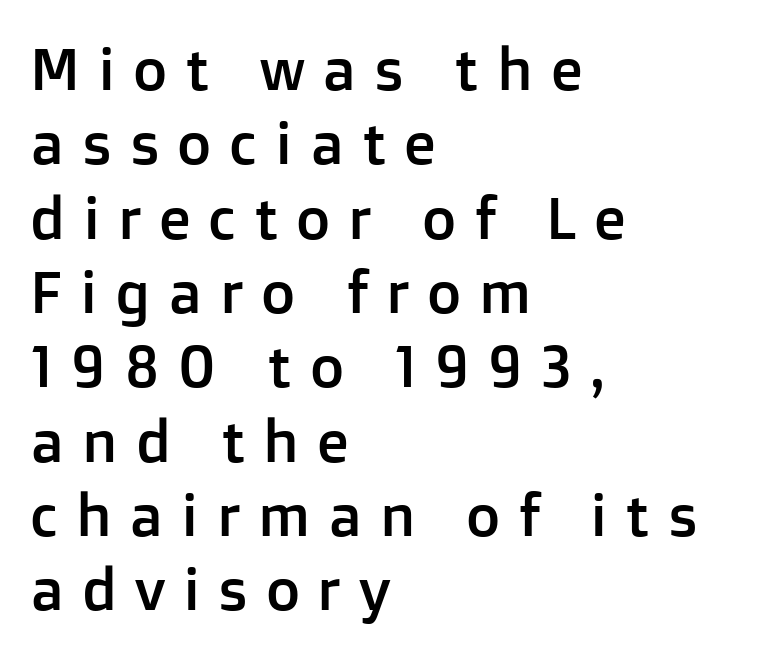
Q: Is the text italic (slanted)? A: No, it is upright.
Q: Is the typeface a serif or a sans-serif typeface? A: Sans-serif.
Q: Is the text underlined? A: No.
Q: How is the paragraph aligned? A: Left-aligned.
Q: Is the spacing between letters normal or unusually wide? A: Unusually wide.
Q: Is the spacing between lines tight, normal or loose? A: Normal.
Q: Width (condensed, normal, or wide)? A: Normal.
Q: Stroke contrast? A: Low.
Q: x-height? A: Medium.
Q: Monospaced? A: No.
